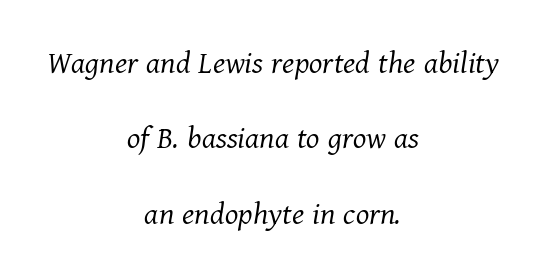
The image shows 34 px light serif type, italic (leaning right); set centered, loose line spacing (2.22x), normal letter spacing, not underlined; medium stroke contrast and a medium x-height.
